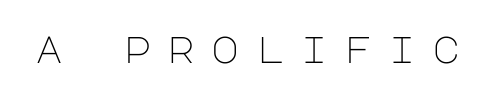
{"serif": "no", "italic": "no", "bold": "no", "weight": "light", "width": "normal", "stroke_contrast": "low", "x_height": "large", "underline": "no", "letter_spacing": "wide", "letter_spacing_em": 0.42, "glyph_px": 38}
